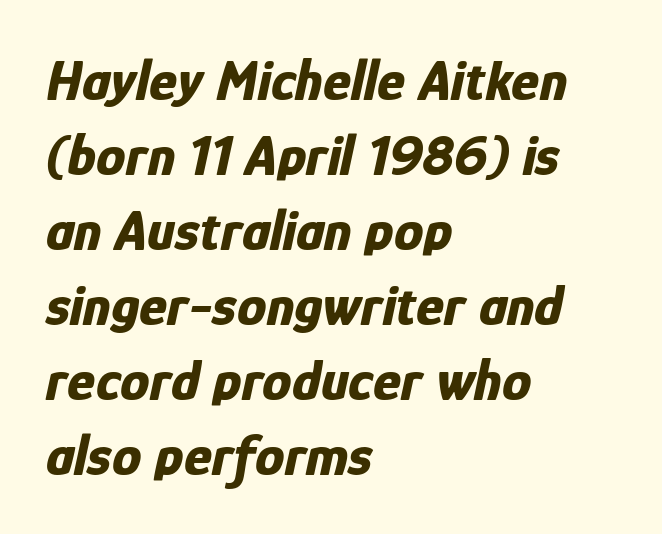
{"italic": "yes", "lean": "right", "slant_degrees": 12, "bold": "yes", "weight": "bold", "width": "condensed", "stroke_contrast": "low", "x_height": "medium", "monospaced": "no", "underline": "no", "align": "left", "line_spacing": "normal", "line_spacing_ratio": 1.27, "letter_spacing": "normal", "letter_spacing_em": 0.0, "glyph_px": 59}
